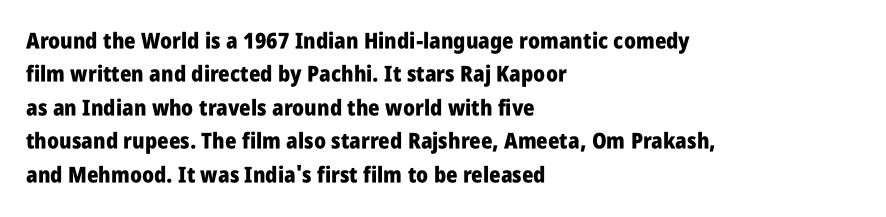
{"italic": "no", "bold": "yes", "underline": "no", "align": "left", "line_spacing": "normal", "line_spacing_ratio": 1.52, "letter_spacing": "normal", "letter_spacing_em": 0.0, "glyph_px": 22}
